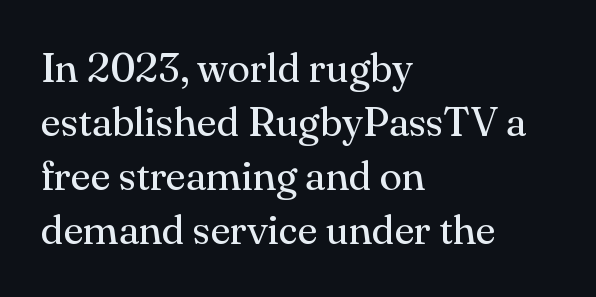
{"serif": "yes", "italic": "no", "bold": "no", "weight": "regular", "width": "normal", "stroke_contrast": "medium", "x_height": "small", "monospaced": "no", "underline": "no", "align": "left", "line_spacing": "normal", "line_spacing_ratio": 1.32, "letter_spacing": "normal", "letter_spacing_em": 0.0, "glyph_px": 41}
